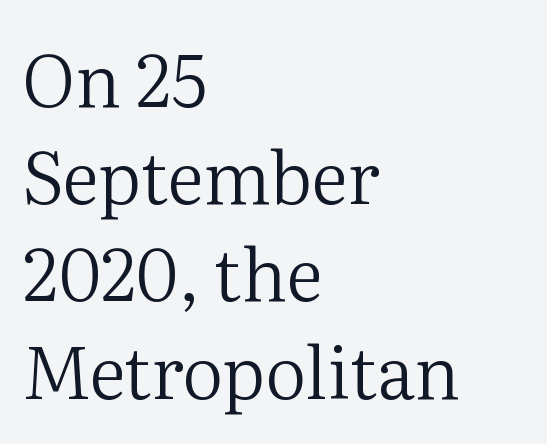
Underlining? Definitely not there. Regarding serifs, this sample has them. Each stroke keeps to a modest, everyday thickness or less. Does the lettering tilt? It doesn't — this is upright. The text block is weighted toward the left margin, trailing off unevenly rightward.
